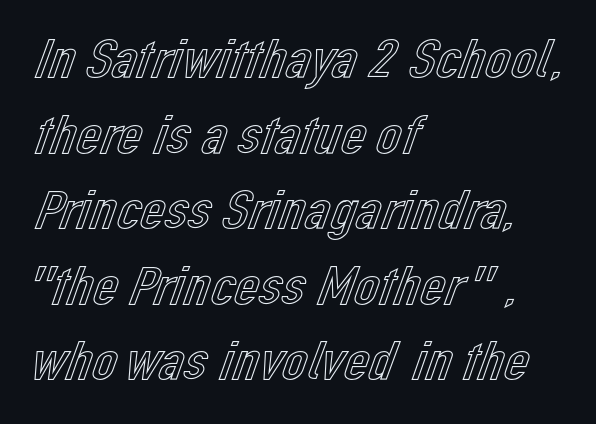
The foot of each line stays bare and open. Vertically, the passage feels balanced, rows spaced as you'd expect. Compared with typical body copy, the letter spacing here is the same. Is the block centered? No — it sits flush against the left margin. The passage shown is typed in a proportional face where columns would drift.
